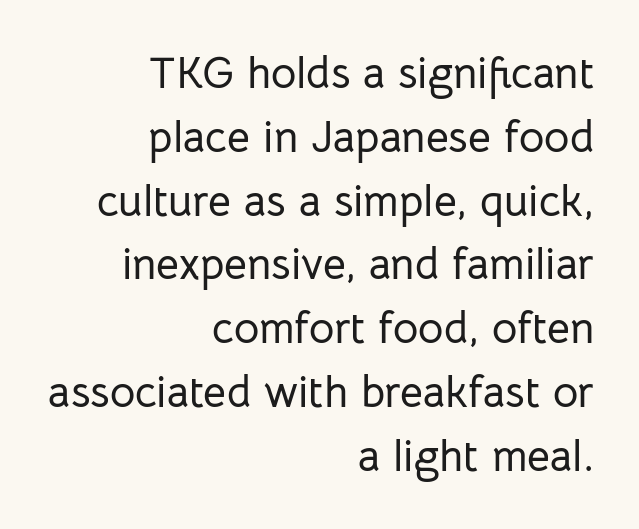
The image shows 44 px sans-serif type, upright; set right-aligned, normal line spacing (1.45x), normal letter spacing, not underlined; low stroke contrast and a medium x-height.
